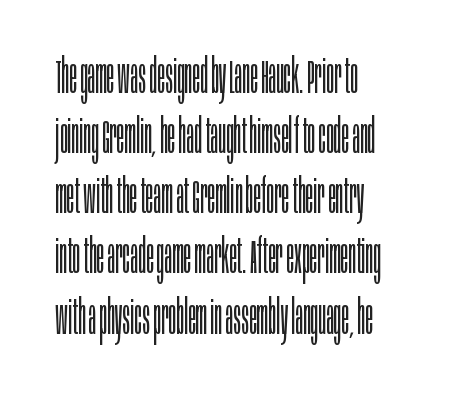
What stands out about the letter spacing? Nothing — it is the standard amount. The letterforms sit at book weight or below. What kind of face is this? One without serifs — a sans. Do the letters lean? They stand straight.
